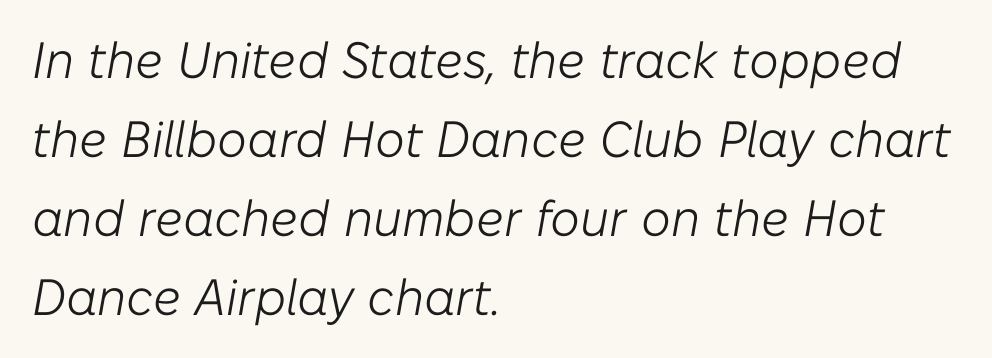
{"italic": "yes", "lean": "right", "slant_degrees": 10, "bold": "no", "weight": "light", "width": "normal", "stroke_contrast": "low", "x_height": "medium", "monospaced": "no", "underline": "no", "align": "left", "line_spacing": "normal", "line_spacing_ratio": 1.55, "letter_spacing": "normal", "letter_spacing_em": 0.0, "glyph_px": 51}
